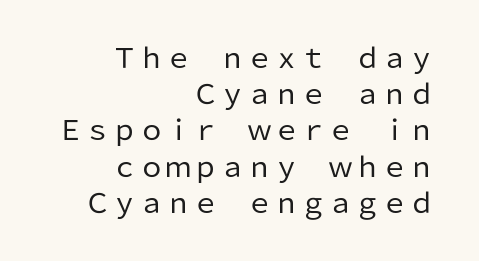
The image shows 27 px text type, upright; set right-aligned, normal line spacing (1.34x), normal letter spacing, not underlined.
